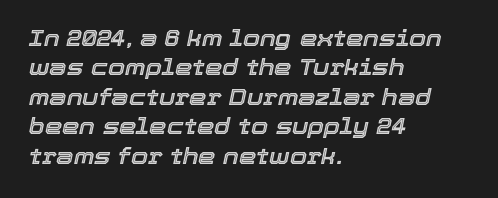
Q: Is the text italic (slanted)? A: Yes, it leans right by about 12 degrees.
Q: Is the text underlined? A: No.
Q: How is the paragraph aligned? A: Left-aligned.
Q: Is the spacing between letters normal or unusually wide? A: Normal.
Q: Is the spacing between lines tight, normal or loose? A: Normal.
